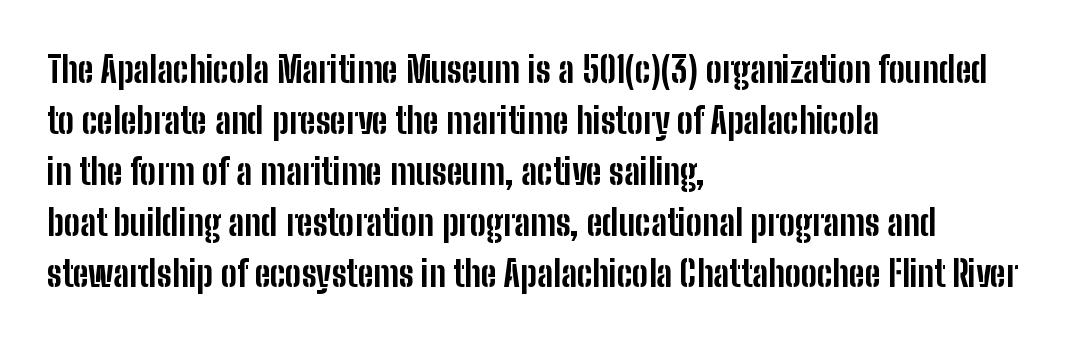
{"serif": "no", "italic": "no", "bold": "yes", "weight": "bold", "width": "condensed", "stroke_contrast": "low", "x_height": "medium", "monospaced": "no", "underline": "no", "align": "left", "line_spacing": "normal", "line_spacing_ratio": 1.42, "letter_spacing": "normal", "letter_spacing_em": 0.0, "glyph_px": 36}
